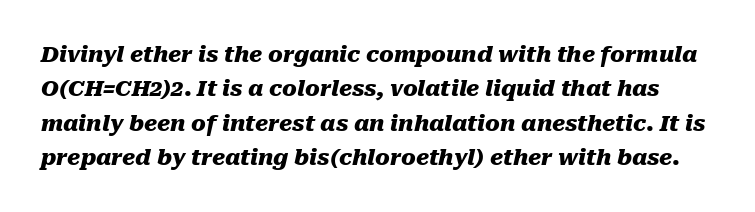
The image shows 22 px bold type, italic (leaning right); set normal line spacing (1.56x), normal letter spacing, not underlined.
